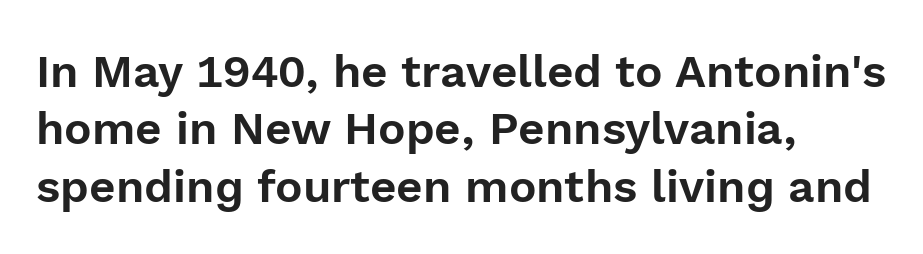
Q: Is the text italic (slanted)? A: No, it is upright.
Q: Is the typeface a serif or a sans-serif typeface? A: Sans-serif.
Q: Is the text underlined? A: No.
Q: How is the paragraph aligned? A: Left-aligned.
Q: Is the spacing between letters normal or unusually wide? A: Normal.
Q: Is the spacing between lines tight, normal or loose? A: Normal.
Q: Width (condensed, normal, or wide)? A: Normal.
Q: x-height? A: Medium.
Q: Monospaced? A: No.
